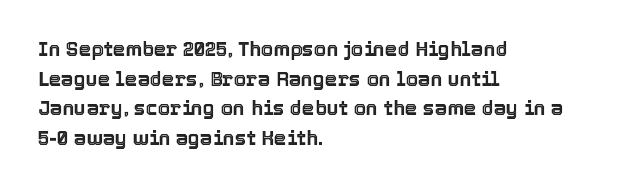
{"italic": "no", "underline": "no", "align": "left", "line_spacing": "normal", "line_spacing_ratio": 1.48, "letter_spacing": "normal", "letter_spacing_em": 0.0, "glyph_px": 20}
